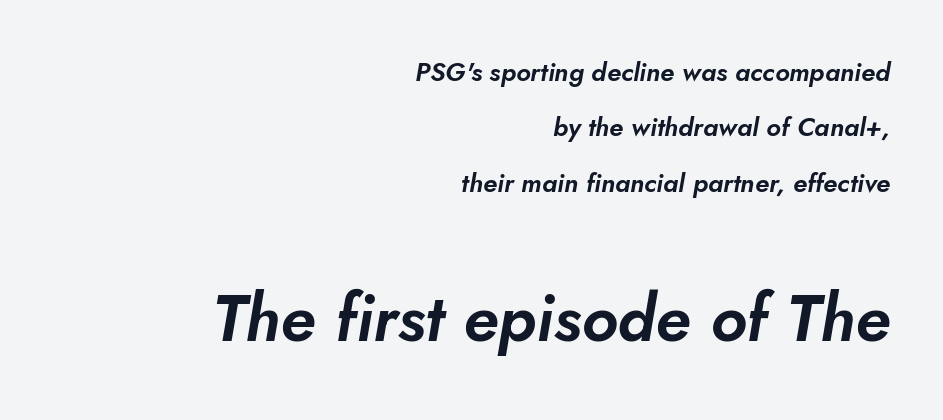
Q: Is the text italic (slanted)? A: Yes, it leans right by about 5 degrees.
Q: Is the text underlined? A: No.
Q: How is the paragraph aligned? A: Right-aligned.
Q: Is the spacing between letters normal or unusually wide? A: Normal.
Q: Is the spacing between lines tight, normal or loose? A: Loose.
Q: Which block of text is set in a larger size, the first (top) or the second (bottom)? A: The second (bottom) one.
Q: Width (condensed, normal, or wide)? A: Normal.
Q: Stroke contrast? A: Low.
Q: x-height? A: Small.
Q: Monospaced? A: No.
